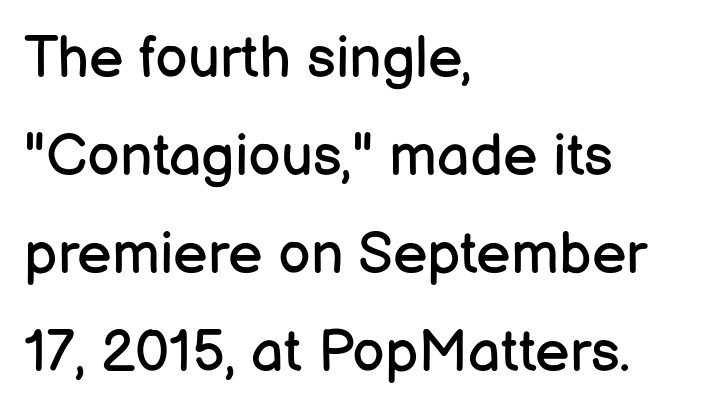
{"serif": "no", "italic": "no", "bold": "no", "weight": "regular", "width": "normal", "stroke_contrast": "low", "x_height": "medium", "monospaced": "no", "underline": "no", "align": "left", "line_spacing": "normal", "line_spacing_ratio": 1.69, "letter_spacing": "normal", "letter_spacing_em": 0.0, "glyph_px": 58}
